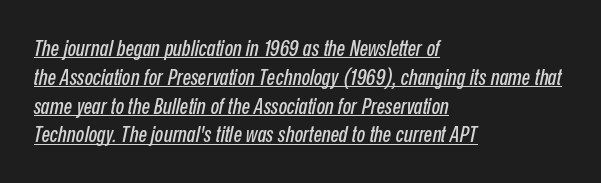
{"italic": "yes", "lean": "right", "slant_degrees": 12, "underline": "yes", "align": "left", "line_spacing": "normal", "line_spacing_ratio": 1.31, "letter_spacing": "normal", "letter_spacing_em": 0.0, "glyph_px": 22}
